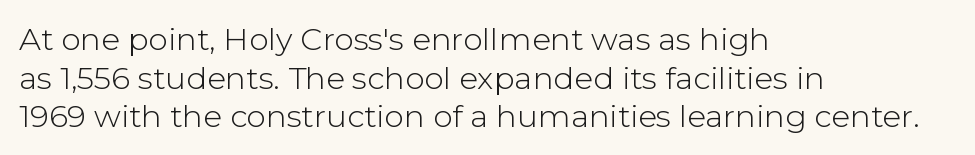
Has an underline been added? It has not. Stem width sits at or under what a default text font uses. Compared with a centered layout, this one pins lines to the left instead. Line spacing here is normal. Honestly, the letter spacing is just normal — you wouldn't notice it. These lines are rendered in a variable-pitch font.
